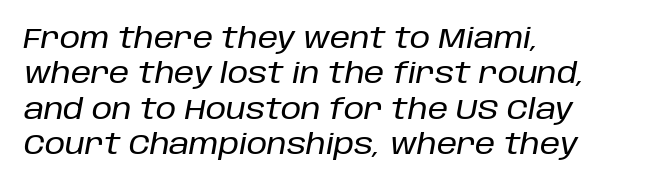
{"italic": "yes", "lean": "right", "slant_degrees": 10, "width": "normal", "stroke_contrast": "low", "x_height": "large", "monospaced": "no", "underline": "no", "align": "left", "line_spacing_ratio": 1.22, "letter_spacing": "normal", "letter_spacing_em": 0.0, "glyph_px": 29}
